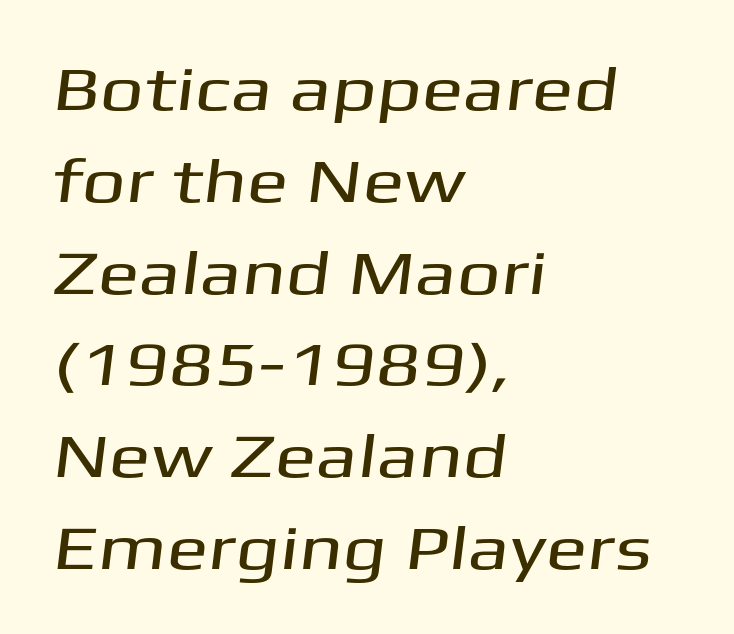
Q: Is the typeface a serif or a sans-serif typeface? A: Sans-serif.
Q: Is the text underlined? A: No.
Q: How is the paragraph aligned? A: Left-aligned.
Q: Is the spacing between letters normal or unusually wide? A: Normal.
Q: Is the spacing between lines tight, normal or loose? A: Normal.
Q: Width (condensed, normal, or wide)? A: Wide.
Q: Stroke contrast? A: Medium.
Q: x-height? A: Medium.
Q: Monospaced? A: No.
